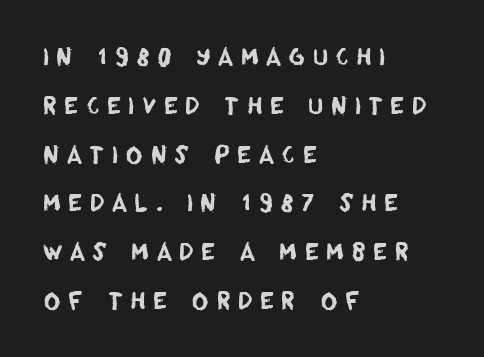
The image shows 23 px text type; set left-aligned, loose line spacing (2.12x), unusually wide letter spacing (+0.31 em), not underlined.
